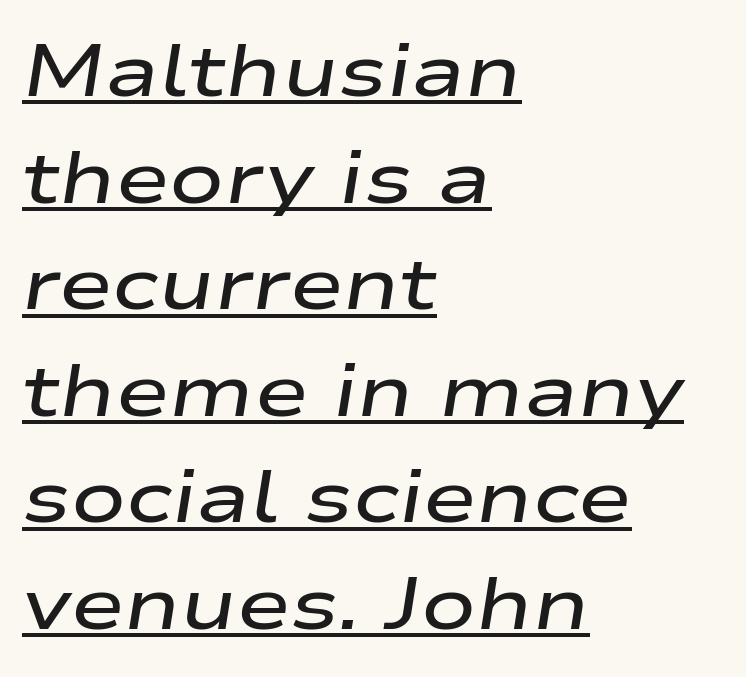
The rendering uses natural spacing where letterforms have individual widths. Short and long lines alike share a common starting point at left. In terms of letterspacing, this is plain default setting. These lines sit exactly where default settings would place them. This sample carries an underscore along the baseline area. Set as a demibold, roughly 600 on the weight scale.
